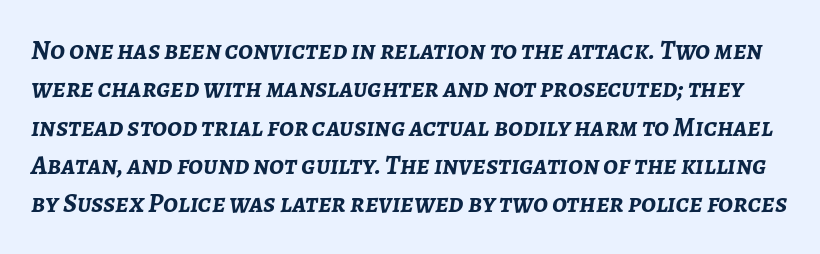
Here the glyphs are tracked normally, forming tight word shapes. Heavy-handed strokes throughout: this text is bold. Horizontal bands of white between lines are of average thickness. Nobody drew a line under any word here. Slanted lettering throughout.
